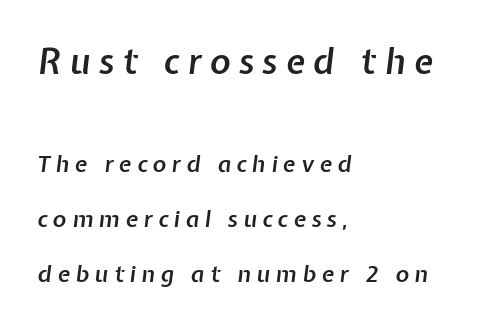
{"italic": "yes", "lean": "right", "slant_degrees": 7, "bold": "semi", "weight": "semibold", "width": "normal", "stroke_contrast": "low", "x_height": "medium", "monospaced": "no", "underline": "no", "align": "left", "line_spacing": "loose", "line_spacing_ratio": 2.38, "letter_spacing": "wide", "letter_spacing_em": 0.24, "larger_block": "first", "size_ratio": 1.52, "glyph_px": 35}
